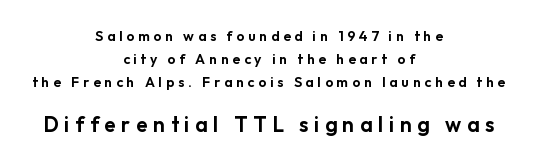
{"italic": "no", "underline": "no", "align": "center", "line_spacing": "normal", "line_spacing_ratio": 1.63, "letter_spacing": "wide", "letter_spacing_em": 0.27, "larger_block": "second", "size_ratio": 1.5, "glyph_px": 21}
